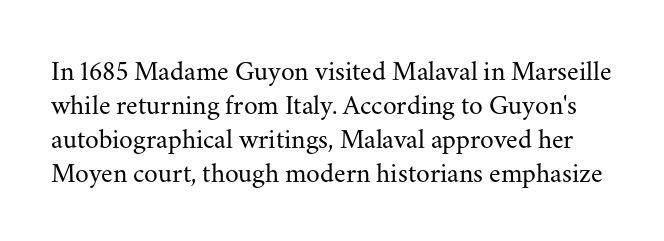
Q: Is the text bold? A: No.
Q: Is the text italic (slanted)? A: No, it is upright.
Q: Is the typeface a serif or a sans-serif typeface? A: Serif.
Q: Is the text underlined? A: No.
Q: Is the spacing between letters normal or unusually wide? A: Normal.
Q: Width (condensed, normal, or wide)? A: Normal.
Q: Stroke contrast? A: Medium.
Q: x-height? A: Small.
Q: Monospaced? A: No.
